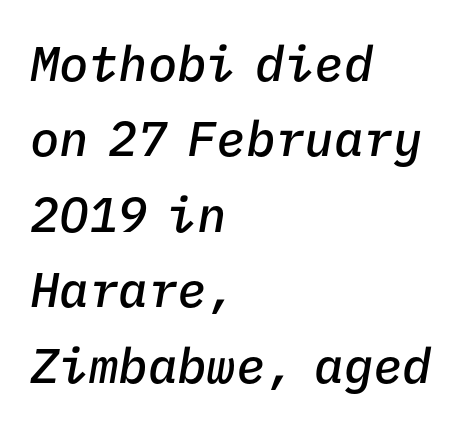
Evenly set lines give the paragraph a standard silhouette. In CSS terms this would be text-align: left. The strokes are fattened partway — semibold, not bold. Descender tails drop into unmarked territory.
